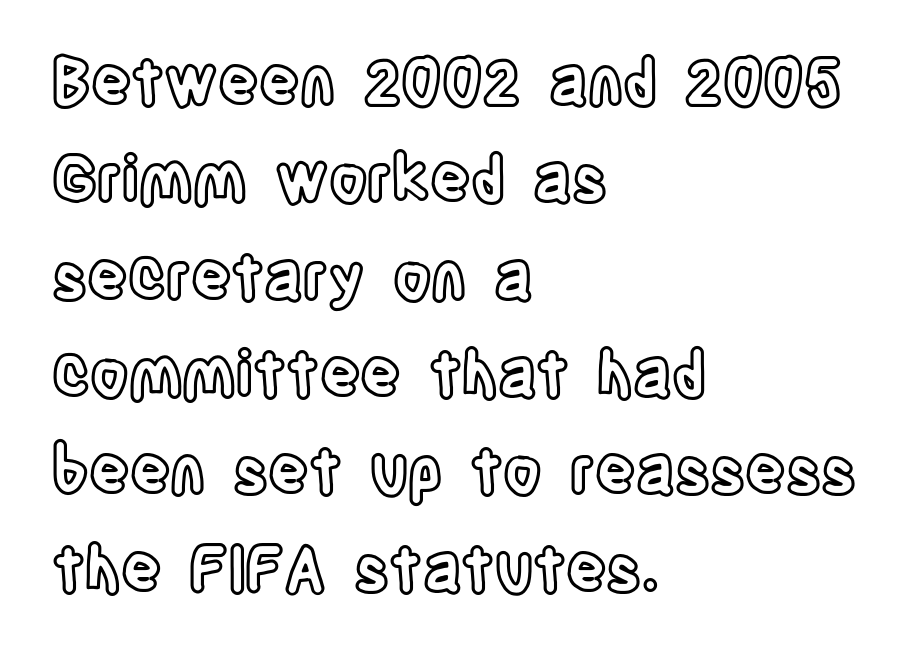
{"italic": "no", "width": "condensed", "x_height": "large", "monospaced": "no", "underline": "no", "align": "left", "line_spacing": "normal", "line_spacing_ratio": 1.57, "letter_spacing": "normal", "letter_spacing_em": 0.0, "glyph_px": 62}
